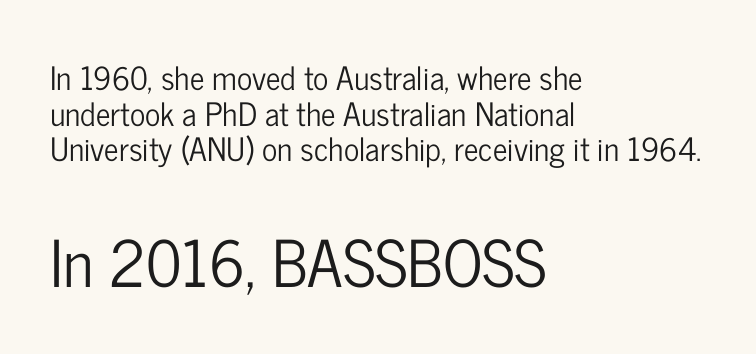
{"serif": "no", "italic": "no", "width": "condensed", "stroke_contrast": "low", "x_height": "medium", "monospaced": "no", "underline": "no", "align": "left", "line_spacing": "tight", "line_spacing_ratio": 1.11, "letter_spacing": "normal", "letter_spacing_em": 0.0, "larger_block": "second", "size_ratio": 2.0, "glyph_px": 64}
